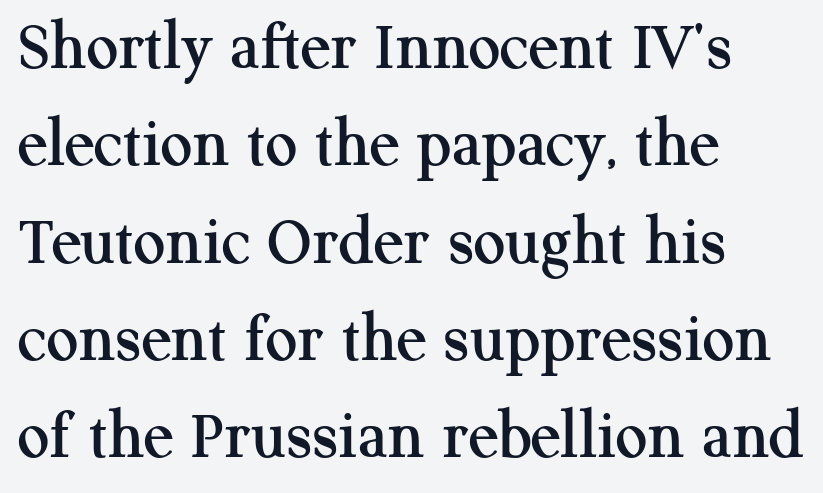
{"serif": "yes", "italic": "no", "width": "normal", "stroke_contrast": "medium", "x_height": "medium", "monospaced": "no", "underline": "no", "align": "left", "line_spacing": "normal", "line_spacing_ratio": 1.37, "letter_spacing": "normal", "letter_spacing_em": 0.0, "glyph_px": 71}
